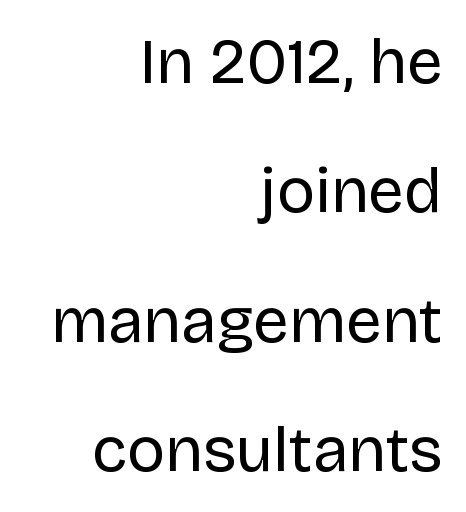
The image shows 64 px regular-weight sans-serif type, upright; set right-aligned, loose line spacing (2.02x), normal letter spacing, not underlined; low stroke contrast and a large x-height.
